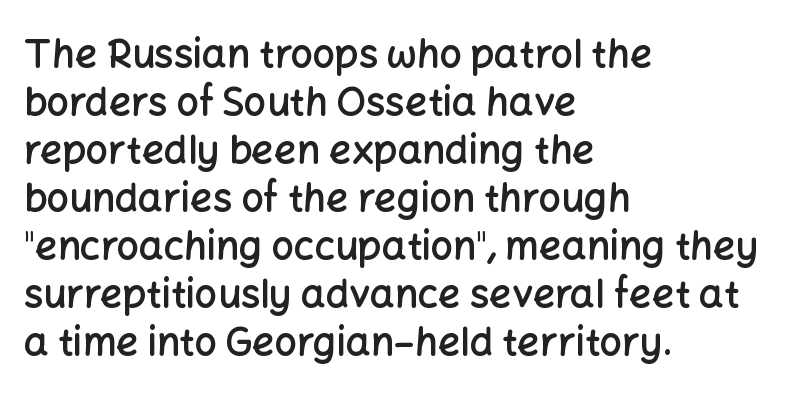
Varying glyph widths throughout — classic text-font behaviour. Caption: semibold face, moderately heavy strokes. The gaps between neighbouring characters are ordinary and unremarkable. Check under the words: just untouched page. The typography opts for an upright posture over an oblique one.
